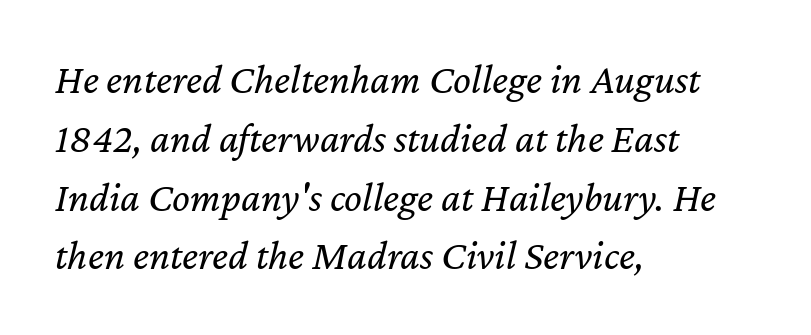
The image shows 42 px regular-weight type, italic (leaning right); set left-aligned, normal line spacing (1.4x), normal letter spacing, not underlined; low stroke contrast and a medium x-height.
